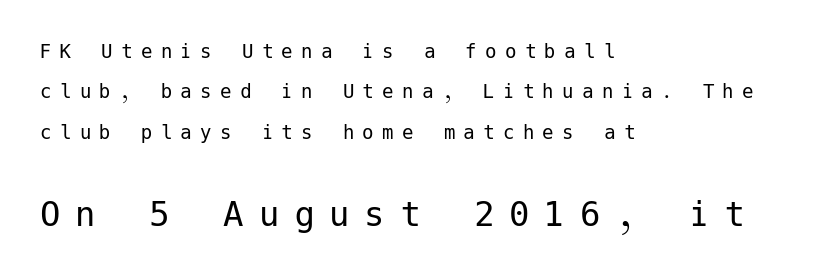
The image shows 41 px regular-weight sans-serif type, upright; set left-aligned, line spacing 1.76x, unusually wide letter spacing (+0.36 em), not underlined; the second (bottom) block is 1.78x larger; low stroke contrast and a medium x-height.
